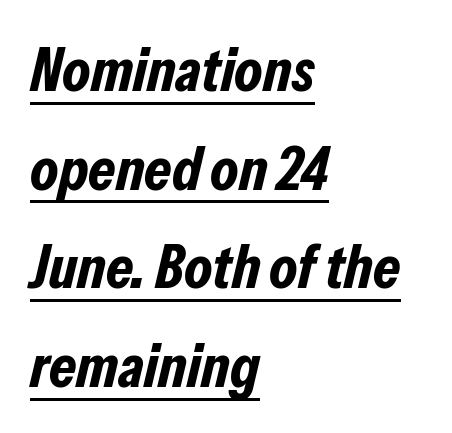
You could not count columns in this text — the font is proportionally spaced. Does the leading feel generous? No, just average. Visually the block forms a straight wall on the left and a jagged coastline on the right. Tracking value appears to be zero — textbook default spacing. The characters look thick and weighty, a clear bold. Underlining? Definitely there.
